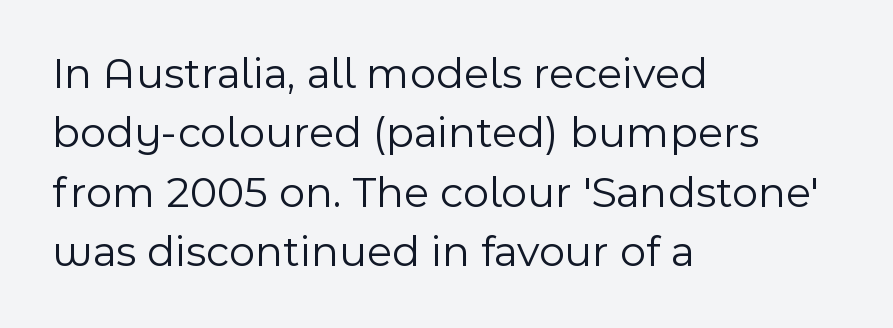
{"serif": "no", "italic": "no", "bold": "no", "weight": "light", "width": "normal", "x_height": "medium", "monospaced": "no", "underline": "no", "align": "left", "line_spacing": "normal", "line_spacing_ratio": 1.32, "letter_spacing": "normal", "letter_spacing_em": 0.0, "glyph_px": 45}
